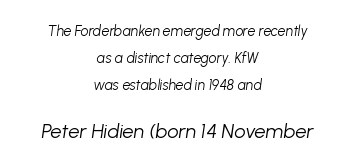
Style check: oblique. Glyph-to-glyph distance matches everyday printed text. Size hierarchy here favors the trailing block over the leading one. Widely set lines give the paragraph a tall, airy silhouette. Underline: absent.
